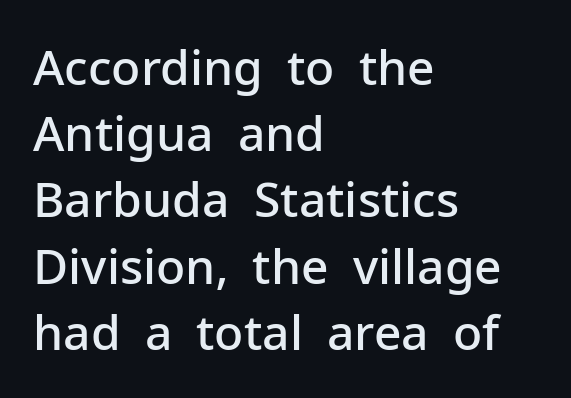
Q: Is the text bold? A: Semi-bold.
Q: Is the text italic (slanted)? A: No, it is upright.
Q: Is the typeface a serif or a sans-serif typeface? A: Sans-serif.
Q: Is the text underlined? A: No.
Q: How is the paragraph aligned? A: Left-aligned.
Q: Is the spacing between letters normal or unusually wide? A: Normal.
Q: Is the spacing between lines tight, normal or loose? A: Normal.
Q: Width (condensed, normal, or wide)? A: Normal.
Q: Stroke contrast? A: Low.
Q: x-height? A: Medium.
Q: Monospaced? A: No.
